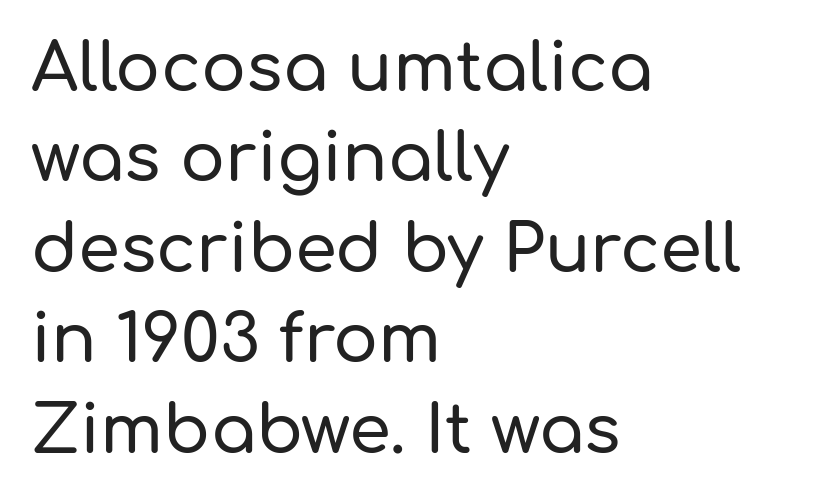
{"serif": "no", "italic": "no", "width": "normal", "stroke_contrast": "low", "x_height": "medium", "monospaced": "no", "underline": "no", "align": "left", "line_spacing": "normal", "line_spacing_ratio": 1.35, "letter_spacing": "normal", "letter_spacing_em": 0.0, "glyph_px": 67}
